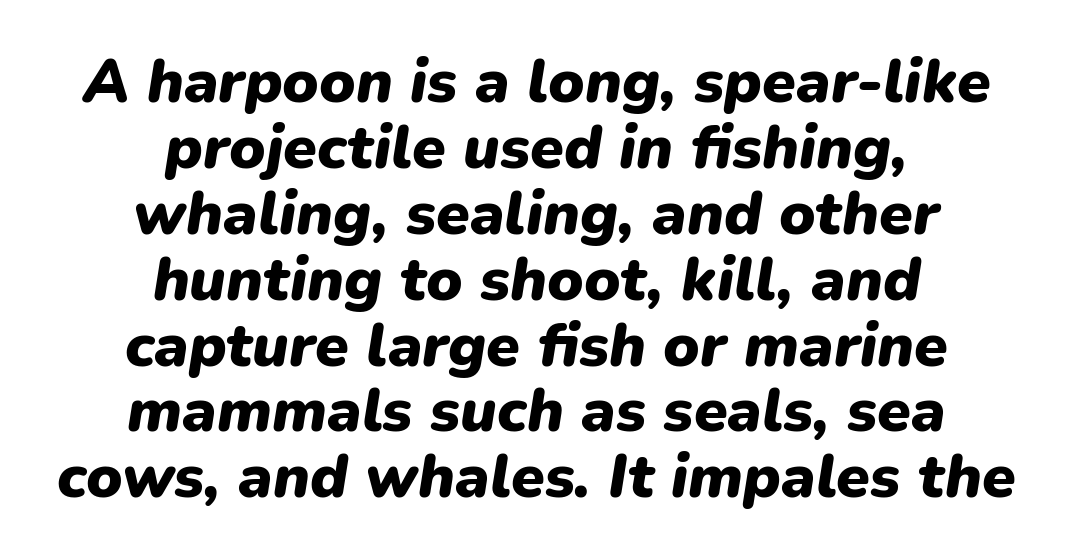
The image shows 61 px heavy type, italic (leaning right); set centered, tight line spacing (1.08x), normal letter spacing, not underlined; low stroke contrast and a medium x-height.
